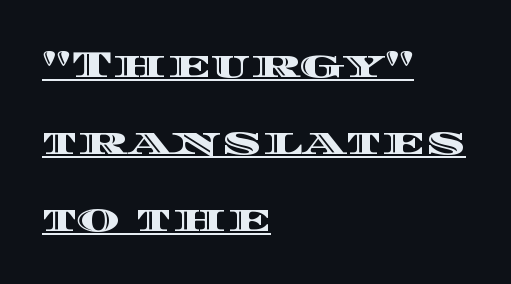
Q: Is the text italic (slanted)? A: No, it is upright.
Q: Is the text underlined? A: Yes.
Q: How is the paragraph aligned? A: Left-aligned.
Q: Is the spacing between letters normal or unusually wide? A: Normal.
Q: Is the spacing between lines tight, normal or loose? A: Loose.
Q: Width (condensed, normal, or wide)? A: Wide.
Q: x-height? A: Large.
Q: Monospaced? A: No.
